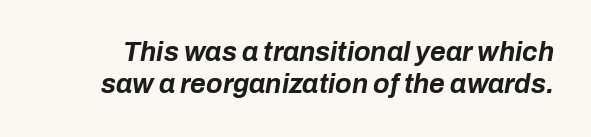
Q: Is the text bold? A: Yes.
Q: Is the text italic (slanted)? A: Yes, it leans right by about 10 degrees.
Q: Is the text underlined? A: No.
Q: Is the spacing between letters normal or unusually wide? A: Normal.
